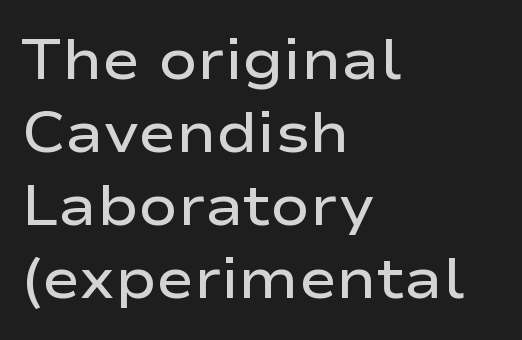
Semibold letterforms, between regular and bold. Looks like regular typesetting: each glyph gets only the width it needs. The typography opts for an upright posture over an oblique one. Letters rest on an invisible, unmarked baseline. The setting favours the left margin, as ordinary paragraphs usually do. The rendering uses a moderate line-height, typical for paragraphs.
